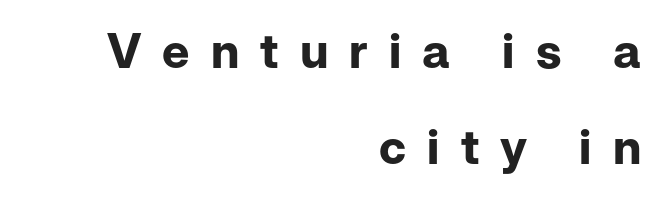
Ordinary non-slanted type is in use. Here the designer chose a conventional face with non-uniform glyph widths. How are the letters spaced? Widely, with obvious added tracking. The glyphs are unaccompanied by any horizontal stroke below them.
